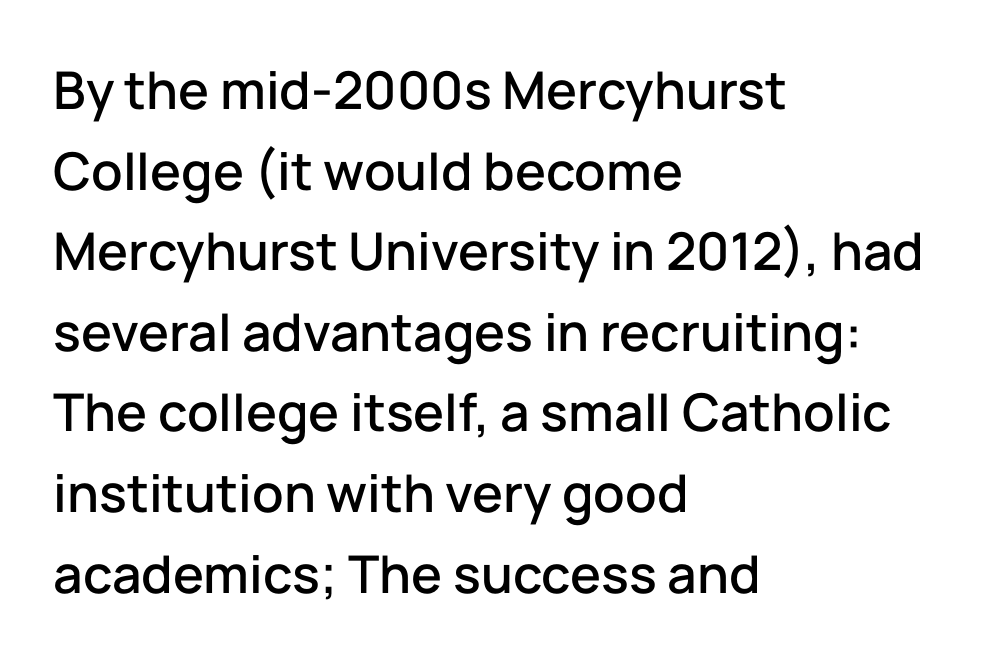
Q: Is the text italic (slanted)? A: No, it is upright.
Q: Is the typeface a serif or a sans-serif typeface? A: Sans-serif.
Q: Is the text underlined? A: No.
Q: How is the paragraph aligned? A: Left-aligned.
Q: Is the spacing between letters normal or unusually wide? A: Normal.
Q: Is the spacing between lines tight, normal or loose? A: Normal.
Q: Width (condensed, normal, or wide)? A: Normal.
Q: Stroke contrast? A: Low.
Q: x-height? A: Medium.
Q: Monospaced? A: No.
